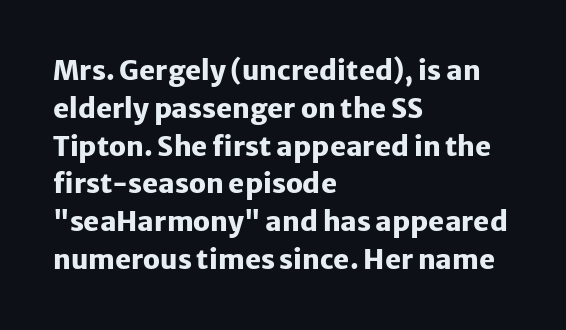
Q: Is the text bold? A: Yes.
Q: Is the text italic (slanted)? A: No, it is upright.
Q: Is the text underlined? A: No.
Q: How is the paragraph aligned? A: Left-aligned.
Q: Is the spacing between letters normal or unusually wide? A: Normal.
Q: Is the spacing between lines tight, normal or loose? A: Normal.
